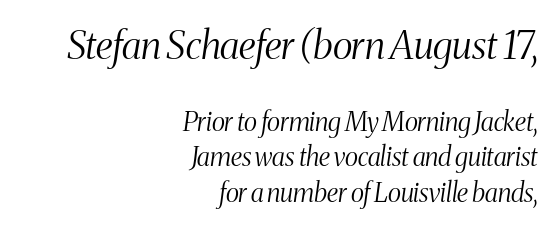
Q: Is the text bold? A: No.
Q: Is the text italic (slanted)? A: Yes, it leans right by about 8 degrees.
Q: Is the typeface a serif or a sans-serif typeface? A: Serif.
Q: Is the text underlined? A: No.
Q: How is the paragraph aligned? A: Right-aligned.
Q: Is the spacing between letters normal or unusually wide? A: Normal.
Q: Is the spacing between lines tight, normal or loose? A: Normal.
Q: Which block of text is set in a larger size, the first (top) or the second (bottom)? A: The first (top) one.
Q: Width (condensed, normal, or wide)? A: Condensed.
Q: Stroke contrast? A: Medium.
Q: x-height? A: Medium.
Q: Monospaced? A: No.
